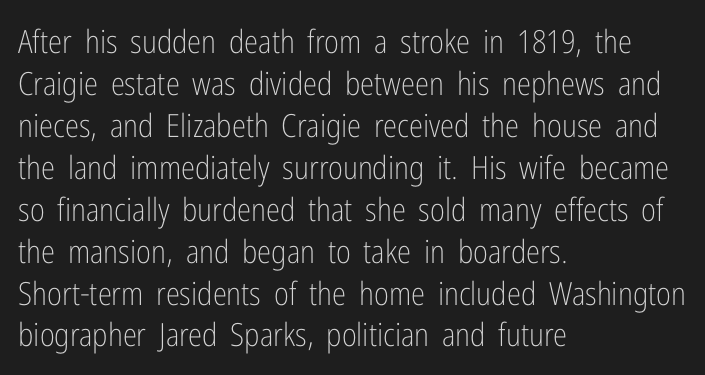
The image shows 32 px light, condensed sans-serif type, upright; set left-aligned, normal line spacing (1.31x), normal letter spacing, not underlined; low stroke contrast and a medium x-height.
